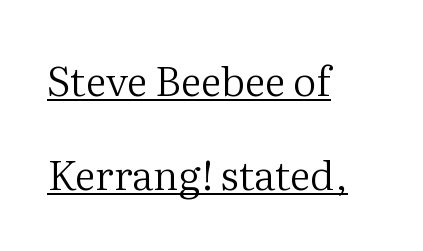
Ink coverage per letter is moderate at most. Notice the wide empty band between every row — that's loose leading. A typesetter would mark this as roman, not italic. Each line of the rendering has a horizontal stroke beneath the glyphs. Stroke terminals: seriffed. The face used here is proportionally spaced, like ordinary book or web type.
